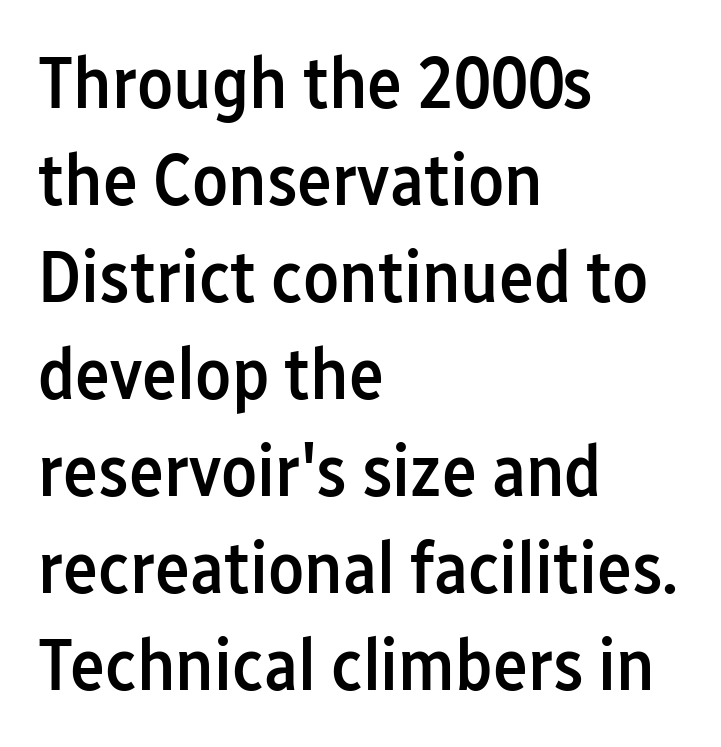
{"serif": "no", "italic": "no", "bold": "semi", "weight": "semibold", "width": "condensed", "stroke_contrast": "low", "x_height": "medium", "monospaced": "no", "underline": "no", "align": "left", "line_spacing": "normal", "line_spacing_ratio": 1.31, "letter_spacing": "normal", "letter_spacing_em": 0.0, "glyph_px": 74}
